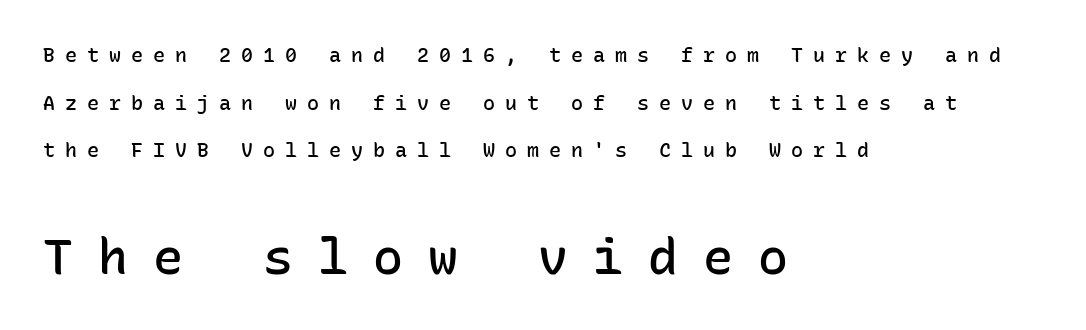
{"serif": "no", "italic": "no", "bold": "semi", "weight": "semibold", "width": "normal", "stroke_contrast": "low", "x_height": "medium", "monospaced": "yes", "underline": "no", "align": "left", "line_spacing": "loose", "line_spacing_ratio": 2.38, "letter_spacing": "wide", "letter_spacing_em": 0.5, "larger_block": "second", "size_ratio": 2.5, "glyph_px": 50}
